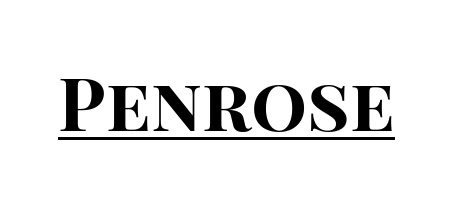
Q: Is the text bold? A: Yes.
Q: Is the text italic (slanted)? A: No, it is upright.
Q: Is the typeface a serif or a sans-serif typeface? A: Sans-serif.
Q: Is the text underlined? A: Yes.
Q: Is the spacing between letters normal or unusually wide? A: Normal.
Q: Width (condensed, normal, or wide)? A: Normal.
Q: Stroke contrast? A: High.
Q: x-height? A: Large.
Q: Monospaced? A: No.
